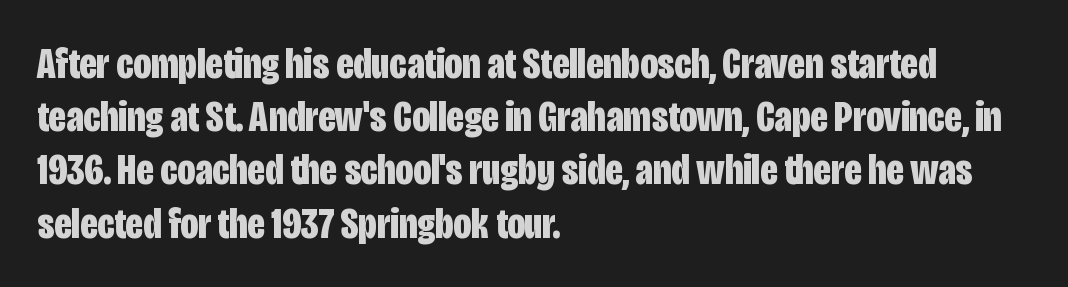
The setting favours the left margin, as ordinary paragraphs usually do. The type family on display is of the sans-serif kind. The strokes are fattened all the way to bold. Each row of text sits above clean, open space.
